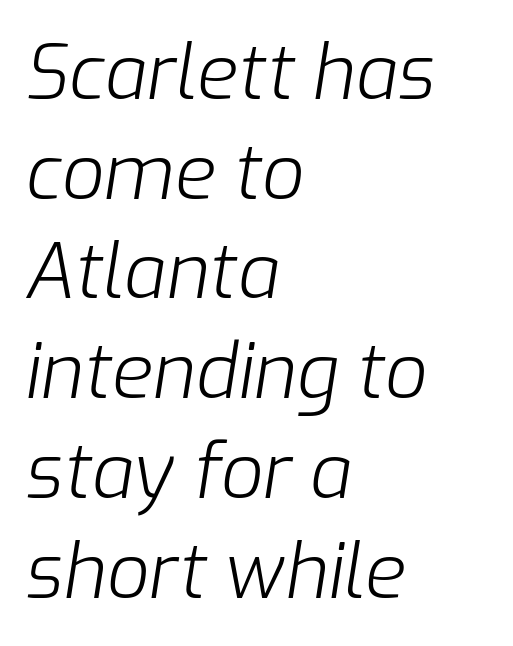
{"italic": "yes", "lean": "right", "slant_degrees": 9, "bold": "no", "weight": "light", "width": "normal", "stroke_contrast": "low", "x_height": "medium", "monospaced": "no", "underline": "no", "align": "left", "line_spacing": "normal", "line_spacing_ratio": 1.33, "letter_spacing": "normal", "letter_spacing_em": 0.0, "glyph_px": 75}
